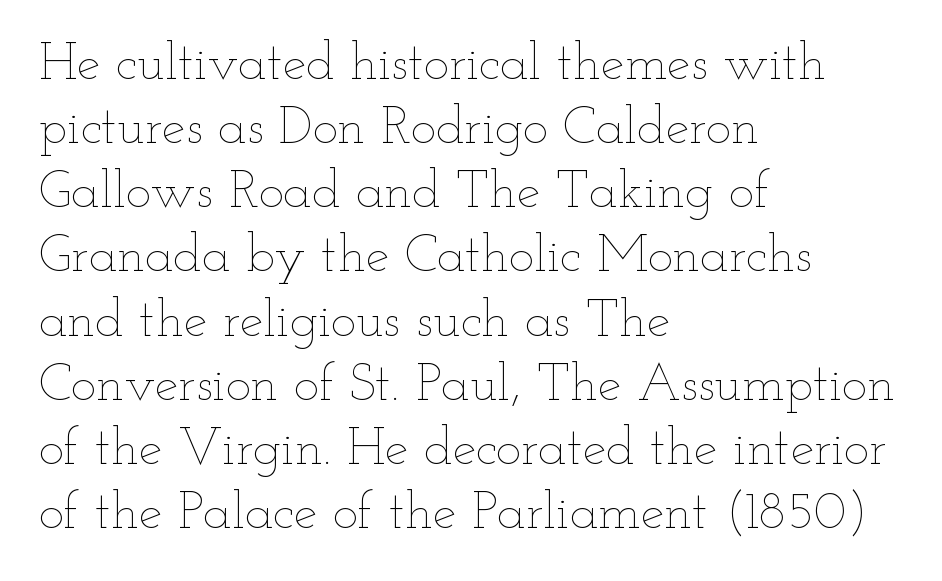
Q: Is the text bold? A: No.
Q: Is the text italic (slanted)? A: No, it is upright.
Q: Is the text underlined? A: No.
Q: How is the paragraph aligned? A: Left-aligned.
Q: Is the spacing between letters normal or unusually wide? A: Normal.
Q: Width (condensed, normal, or wide)? A: Wide.
Q: Stroke contrast? A: Low.
Q: x-height? A: Small.
Q: Monospaced? A: No.
